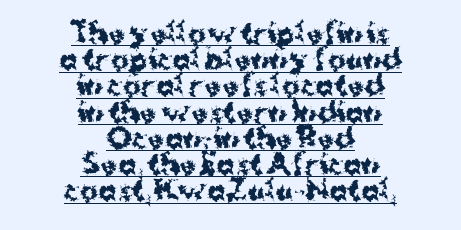
The image shows 27 px bold type, upright; set centered, tight line spacing (0.97x), normal letter spacing, underlined.
